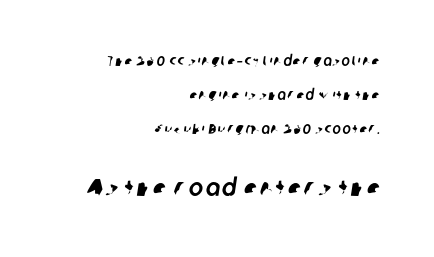
The image shows 24 px text type; set right-aligned, loose line spacing (2.44x), not underlined; the second (bottom) block is 1.71x larger.
